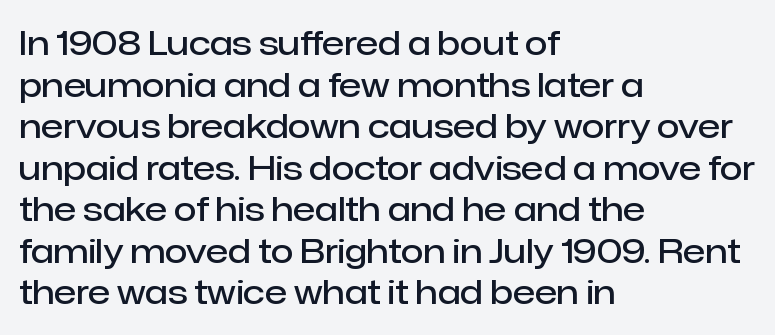
Q: Is the text bold? A: Semi-bold.
Q: Is the text italic (slanted)? A: No, it is upright.
Q: Is the typeface a serif or a sans-serif typeface? A: Sans-serif.
Q: Is the text underlined? A: No.
Q: How is the paragraph aligned? A: Left-aligned.
Q: Is the spacing between letters normal or unusually wide? A: Normal.
Q: Is the spacing between lines tight, normal or loose? A: Normal.
Q: Width (condensed, normal, or wide)? A: Normal.
Q: Stroke contrast? A: Low.
Q: x-height? A: Medium.
Q: Monospaced? A: No.
